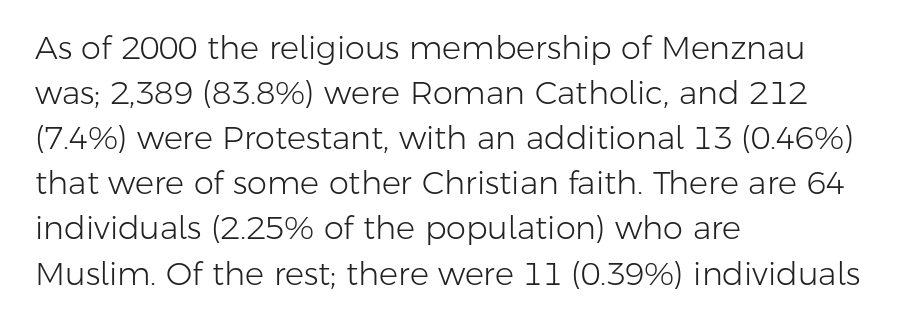
The image shows 32 px light sans-serif type, upright; set left-aligned, normal line spacing (1.41x), normal letter spacing, not underlined; low stroke contrast and a medium x-height.
